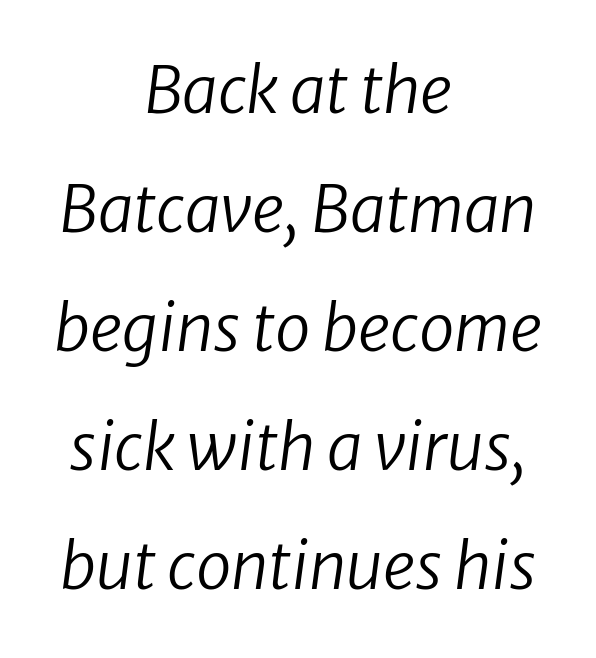
Q: Is the text bold? A: No.
Q: Is the typeface a serif or a sans-serif typeface? A: Sans-serif.
Q: Is the text underlined? A: No.
Q: How is the paragraph aligned? A: Centered.
Q: Is the spacing between letters normal or unusually wide? A: Normal.
Q: Width (condensed, normal, or wide)? A: Normal.
Q: Stroke contrast? A: Low.
Q: x-height? A: Medium.
Q: Monospaced? A: No.
